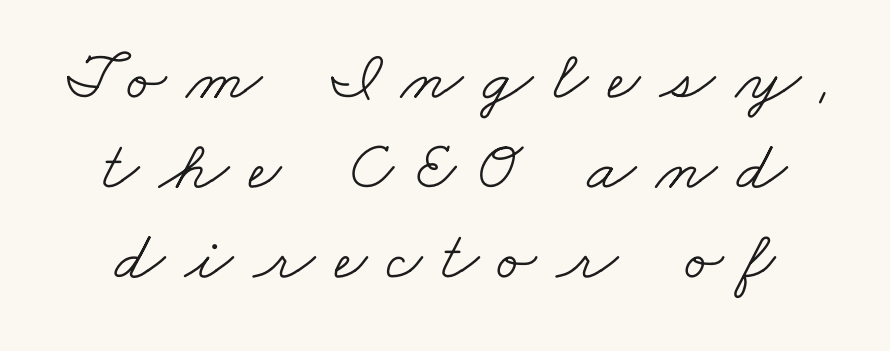
The gaps between neighbouring characters are conspicuously large. Ink coverage per letter is moderate at most. Varying glyph widths throughout — classic text-font behaviour. The zone under the glyphs is completely vacant.
